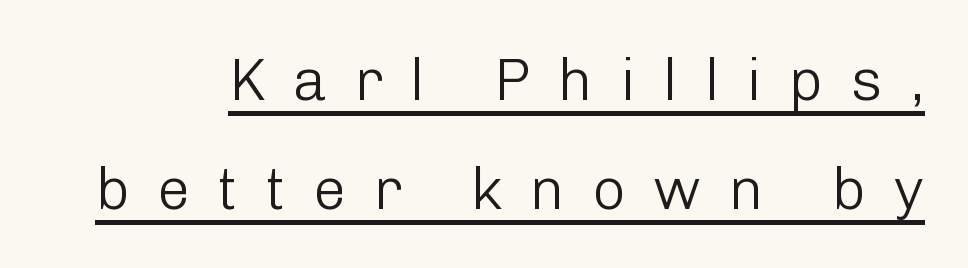
The image shows 59 px light sans-serif type, upright; set line spacing 1.84x, unusually wide letter spacing (+0.46 em), underlined; low stroke contrast and a medium x-height.
